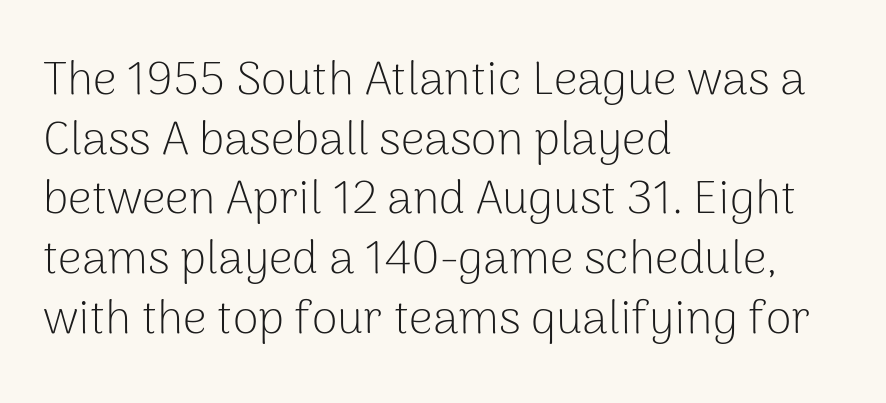
Q: Is the text bold? A: No.
Q: Is the text italic (slanted)? A: No, it is upright.
Q: Is the typeface a serif or a sans-serif typeface? A: Sans-serif.
Q: Is the text underlined? A: No.
Q: How is the paragraph aligned? A: Left-aligned.
Q: Is the spacing between letters normal or unusually wide? A: Normal.
Q: Is the spacing between lines tight, normal or loose? A: Normal.
Q: Width (condensed, normal, or wide)? A: Normal.
Q: Stroke contrast? A: Low.
Q: x-height? A: Medium.
Q: Monospaced? A: No.
